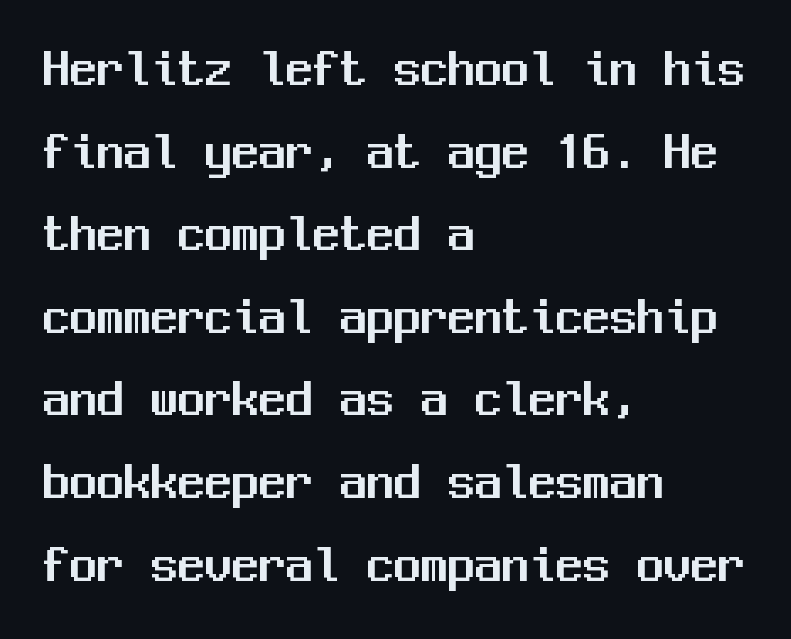
The image shows 54 px sans-serif type, upright, monospaced; set left-aligned, normal line spacing (1.53x), normal letter spacing, not underlined; medium stroke contrast and a medium x-height.
